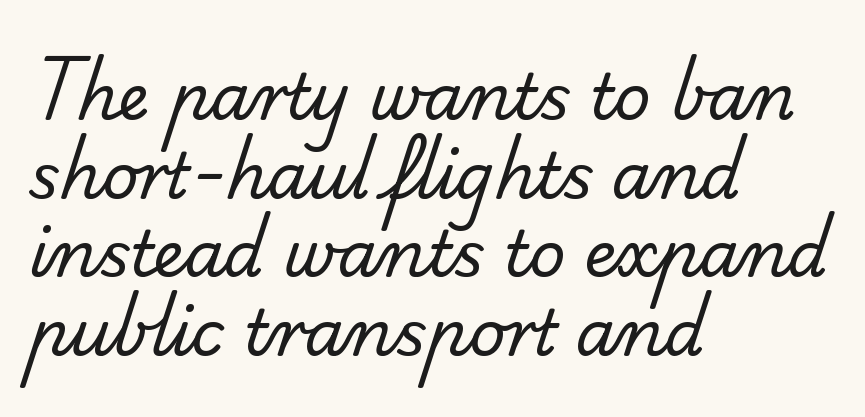
{"serif": "no", "bold": "no", "weight": "regular", "width": "normal", "stroke_contrast": "low", "x_height": "small", "monospaced": "no", "underline": "no", "align": "left", "line_spacing": "normal", "line_spacing_ratio": 1.25, "letter_spacing": "normal", "letter_spacing_em": 0.0, "glyph_px": 63}
